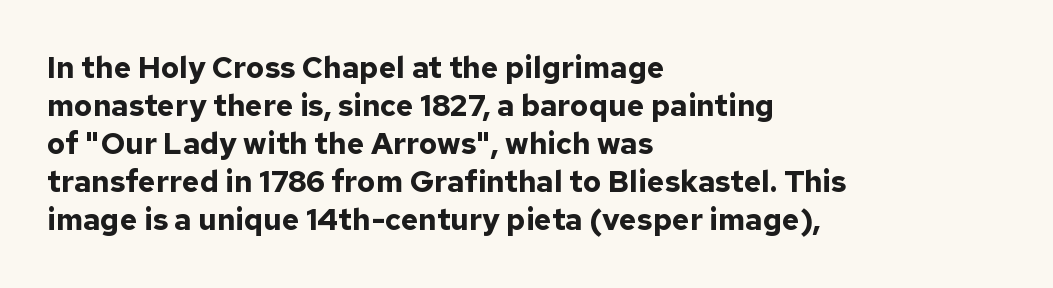
Does the leading feel generous? No, just average. Horizontal alignment here is leftward, the default for most running prose. The passage shown is emphatically bold. Default kerning and tracking; the words read as compact shapes. Style check: upright.
